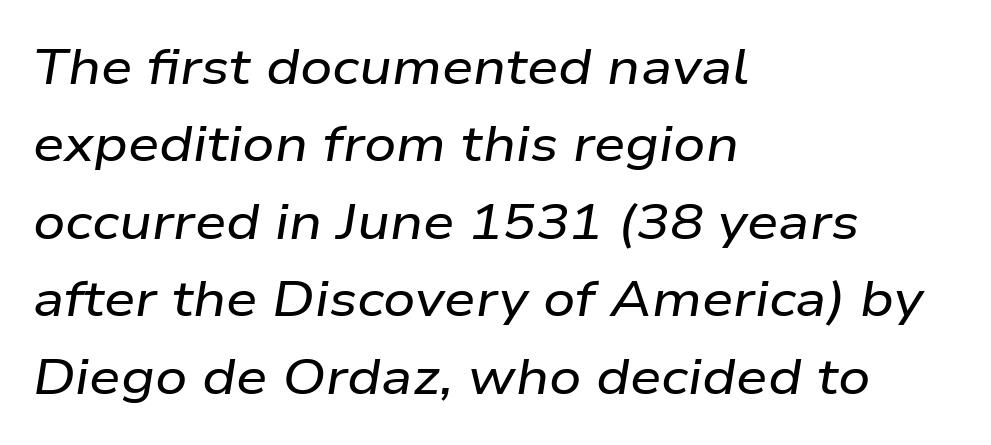
Q: Is the text italic (slanted)? A: Yes, it leans right by about 9 degrees.
Q: Is the text underlined? A: No.
Q: How is the paragraph aligned? A: Left-aligned.
Q: Is the spacing between letters normal or unusually wide? A: Normal.
Q: Is the spacing between lines tight, normal or loose? A: Normal.
Q: Width (condensed, normal, or wide)? A: Wide.
Q: Stroke contrast? A: Low.
Q: x-height? A: Medium.
Q: Monospaced? A: No.
